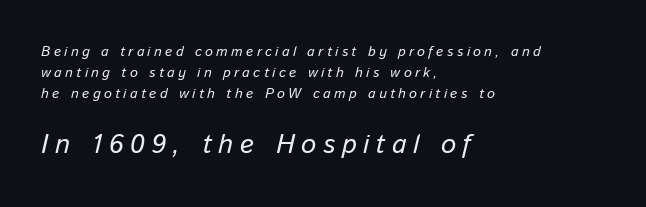
{"italic": "yes", "lean": "right", "slant_degrees": 13, "underline": "no", "align": "left", "line_spacing": "normal", "line_spacing_ratio": 1.49, "letter_spacing": "wide", "letter_spacing_em": 0.24, "larger_block": "second", "size_ratio": 1.93, "glyph_px": 27}
